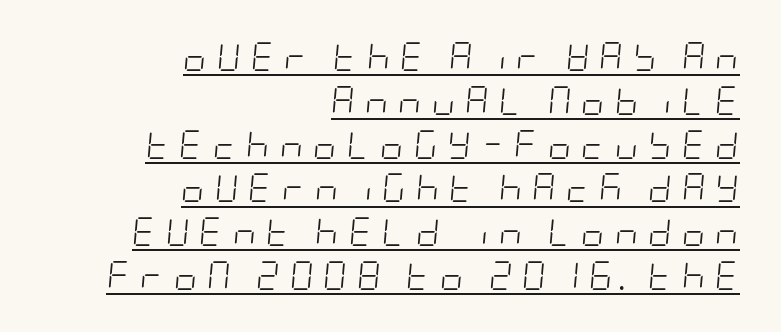
{"italic": "yes", "lean": "right", "slant_degrees": 5, "bold": "no", "weight": "light", "width": "condensed", "stroke_contrast": "low", "x_height": "large", "underline": "yes", "align": "right", "line_spacing": "normal", "line_spacing_ratio": 1.51, "letter_spacing": "wide", "letter_spacing_em": 0.34, "glyph_px": 29}
